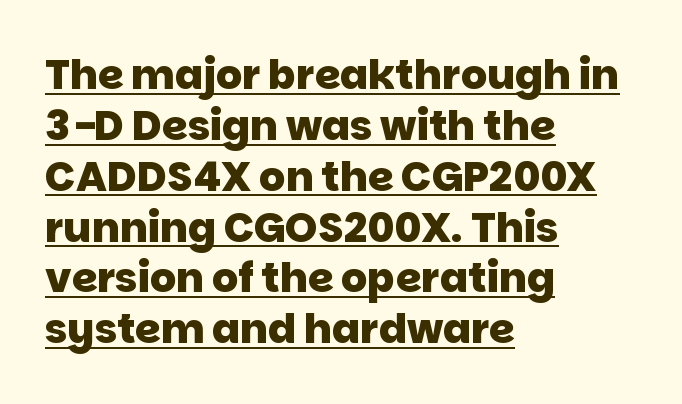
The image shows 41 px heavy sans-serif type; set left-aligned, line spacing 1.24x, normal letter spacing, underlined; low stroke contrast and a large x-height.
